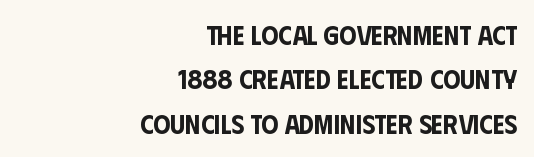
Q: Is the text italic (slanted)? A: No, it is upright.
Q: Is the text underlined? A: No.
Q: How is the paragraph aligned? A: Right-aligned.
Q: Is the spacing between letters normal or unusually wide? A: Normal.
Q: Is the spacing between lines tight, normal or loose? A: Normal.
